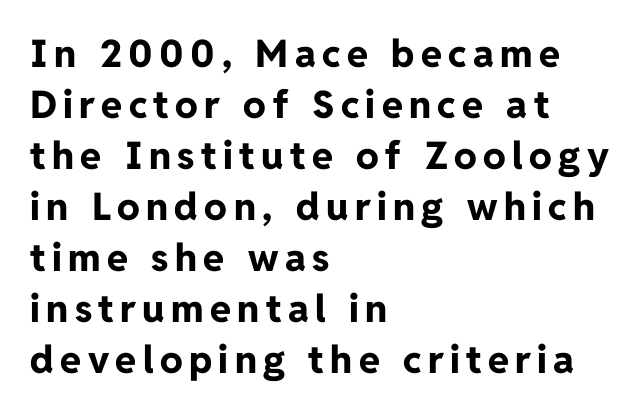
The image shows 38 px bold sans-serif type, upright; set left-aligned, normal line spacing (1.34x), not underlined; low stroke contrast and a medium x-height.
